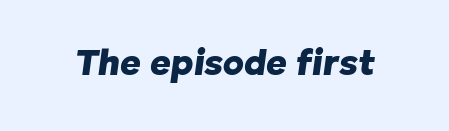
{"italic": "yes", "lean": "right", "slant_degrees": 8, "bold": "yes", "weight": "heavy", "width": "normal", "stroke_contrast": "low", "x_height": "medium", "monospaced": "no", "underline": "no", "letter_spacing": "normal", "letter_spacing_em": 0.0, "glyph_px": 36}
